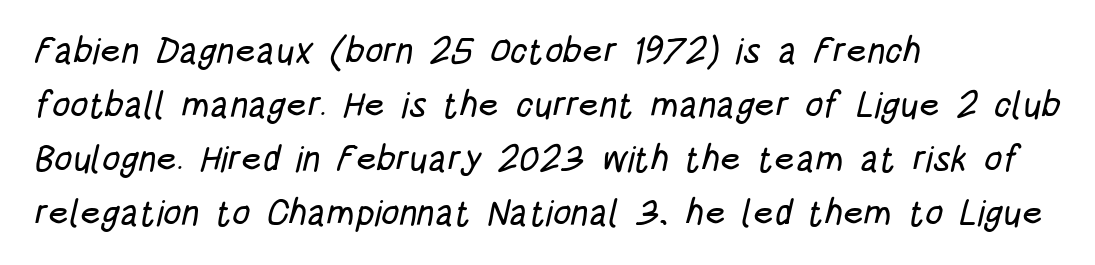
The image shows 36 px condensed sans-serif type; set left-aligned, normal line spacing (1.5x), normal letter spacing, not underlined; low stroke contrast and a large x-height.
